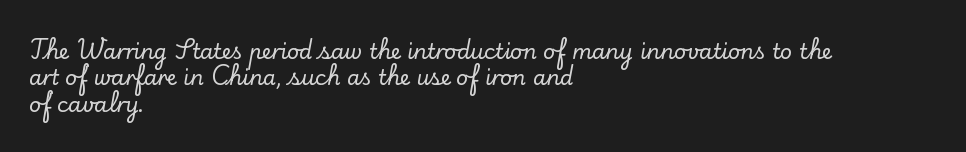
Is there much room between lines? A standard amount, neither cramped nor airy. The line texture is even and compact thanks to regular tracking. The paragraph has a hard left edge and a soft right edge. The strip under each line holds only bare page.
